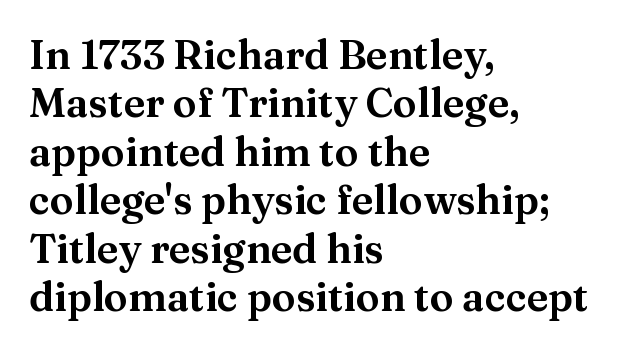
The image shows 40 px serif type, upright; set left-aligned, line spacing 1.21x, normal letter spacing, not underlined; medium stroke contrast and a medium x-height.
